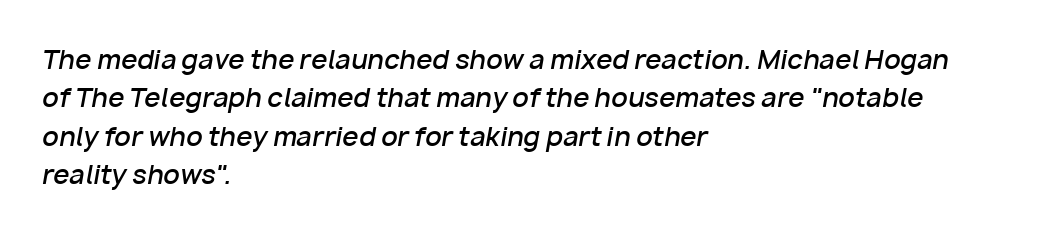
Q: Is the text bold? A: Semi-bold.
Q: Is the text italic (slanted)? A: Yes, it leans right by about 10 degrees.
Q: Is the text underlined? A: No.
Q: How is the paragraph aligned? A: Left-aligned.
Q: Is the spacing between letters normal or unusually wide? A: Normal.
Q: Is the spacing between lines tight, normal or loose? A: Normal.
